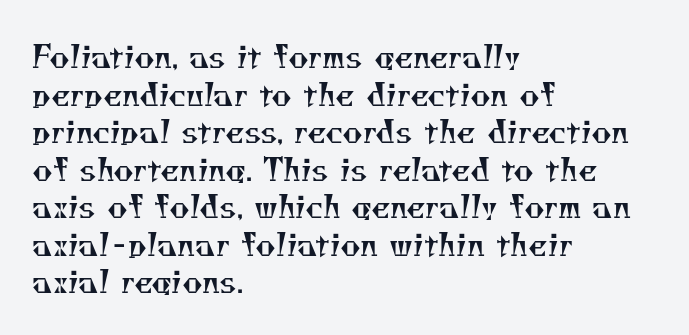
Q: Is the text bold? A: No.
Q: Is the typeface a serif or a sans-serif typeface? A: Serif.
Q: Is the text underlined? A: No.
Q: How is the paragraph aligned? A: Left-aligned.
Q: Is the spacing between letters normal or unusually wide? A: Normal.
Q: Width (condensed, normal, or wide)? A: Normal.
Q: Stroke contrast? A: Medium.
Q: x-height? A: Small.
Q: Monospaced? A: No.
